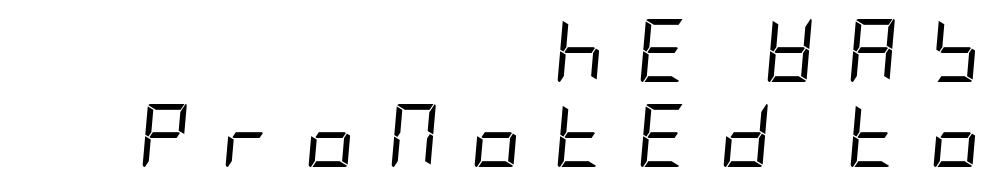
Q: Is the text bold? A: No.
Q: Is the text italic (slanted)? A: Yes, it leans right by about 5 degrees.
Q: Is the text underlined? A: No.
Q: How is the paragraph aligned? A: Right-aligned.
Q: Is the spacing between letters normal or unusually wide? A: Unusually wide.
Q: Is the spacing between lines tight, normal or loose? A: Normal.
Q: Width (condensed, normal, or wide)? A: Condensed.
Q: Stroke contrast? A: Low.
Q: x-height? A: Large.
